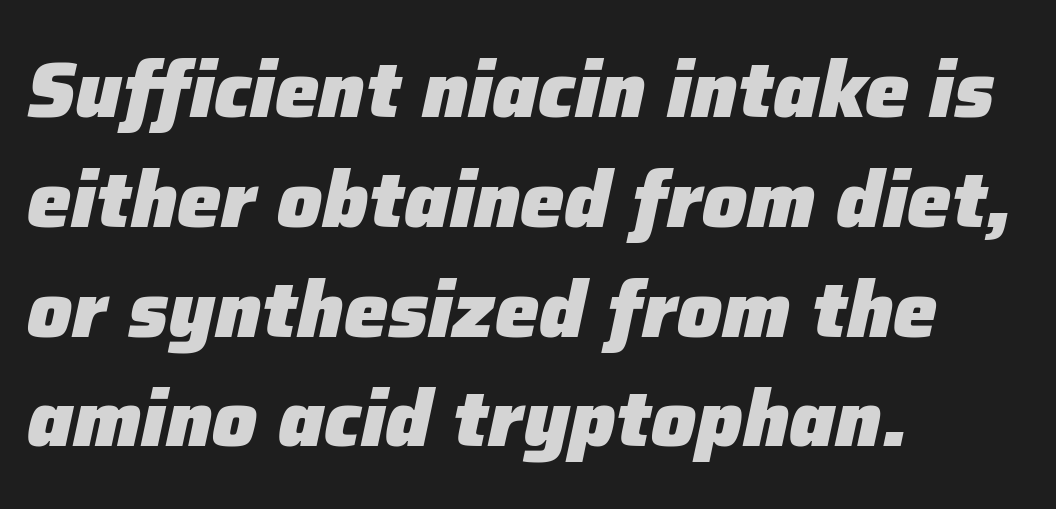
Leading matches the norm, producing a regular column. Caption: standard tracking, unaltered. The passage shown leans; its letterforms are oblique. The passage shown is not underscored anywhere. Compared with a centered layout, this one pins lines to the left instead.
